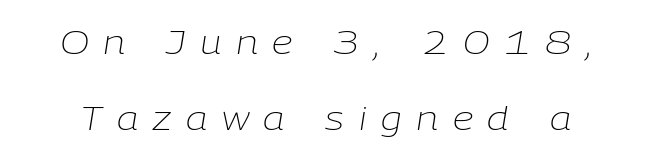
The passage shown is typed in a proportional face where columns would drift. Does extra space separate the letters? Yes, quite a lot of it. Descender tails drop into unmarked territory. Summary of weight: not heavy and not bold. This is oblique type, the kind used for emphasis or titles.
